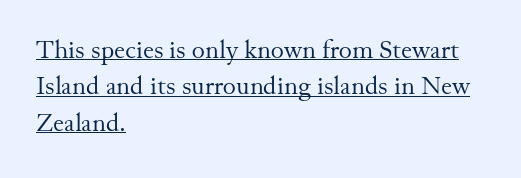
{"italic": "no", "bold": "no", "underline": "yes", "align": "left", "line_spacing": "normal", "line_spacing_ratio": 1.46, "letter_spacing": "normal", "letter_spacing_em": 0.0, "glyph_px": 25}
